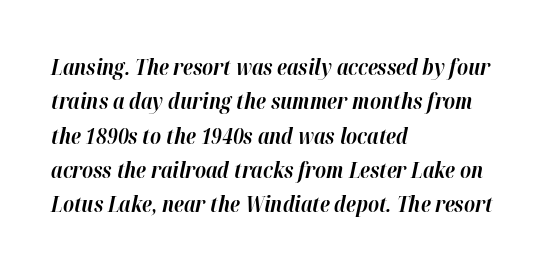
The image shows 22 px bold type, italic (leaning right); set left-aligned, normal line spacing (1.56x), normal letter spacing, not underlined.
